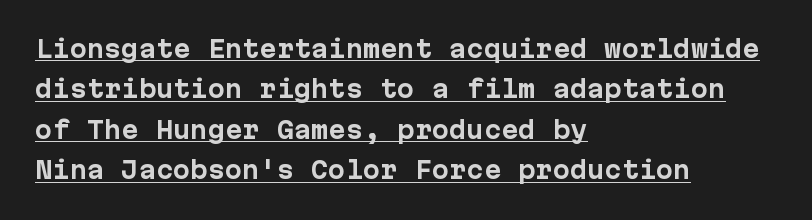
{"italic": "no", "bold": "yes", "underline": "yes", "align": "left", "line_spacing_ratio": 1.76, "letter_spacing": "normal", "letter_spacing_em": 0.0, "glyph_px": 23}
